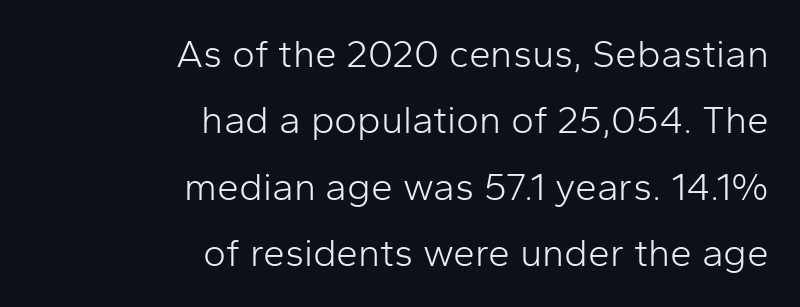
{"serif": "no", "italic": "no", "bold": "no", "weight": "light", "width": "normal", "stroke_contrast": "low", "x_height": "medium", "monospaced": "no", "underline": "no", "align": "right", "line_spacing": "normal", "line_spacing_ratio": 1.7, "letter_spacing": "normal", "letter_spacing_em": 0.0, "glyph_px": 39}
